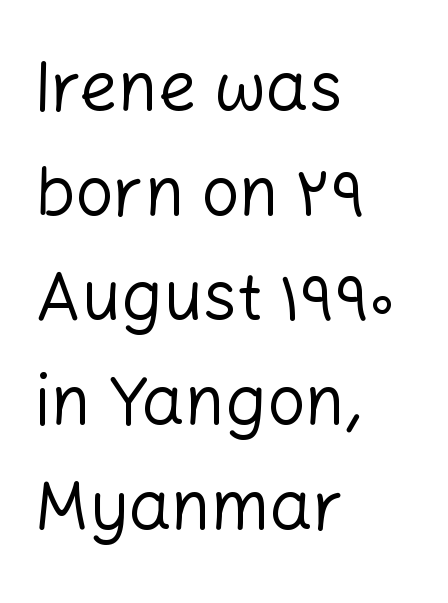
Q: Is the text bold? A: No.
Q: Is the text italic (slanted)? A: No, it is upright.
Q: Is the typeface a serif or a sans-serif typeface? A: Sans-serif.
Q: Is the text underlined? A: No.
Q: How is the paragraph aligned? A: Left-aligned.
Q: Is the spacing between letters normal or unusually wide? A: Normal.
Q: Is the spacing between lines tight, normal or loose? A: Normal.
Q: Width (condensed, normal, or wide)? A: Normal.
Q: Stroke contrast? A: Low.
Q: x-height? A: Medium.
Q: Monospaced? A: No.
